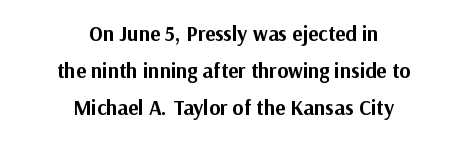
Q: Is the text bold? A: Yes.
Q: Is the text italic (slanted)? A: No, it is upright.
Q: Is the text underlined? A: No.
Q: How is the paragraph aligned? A: Centered.
Q: Is the spacing between letters normal or unusually wide? A: Normal.
